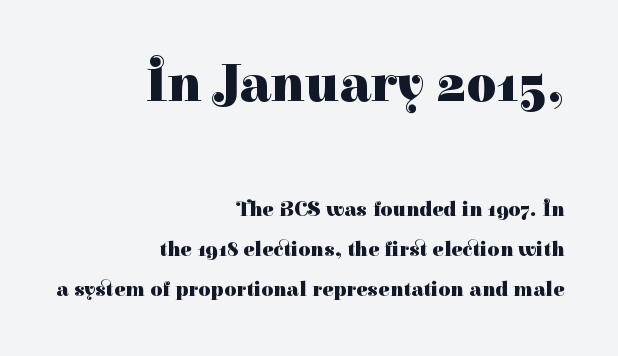
This sample has the flowing, uneven cadence of proportional lettering. You'd pick this weight for a headline — it's a proper bold. Compared with a flush-left layout, this one pins lines to the opposite, right side. The passage shown stacks its lines with a broad gap. The string is rendered with underlining switched off.
